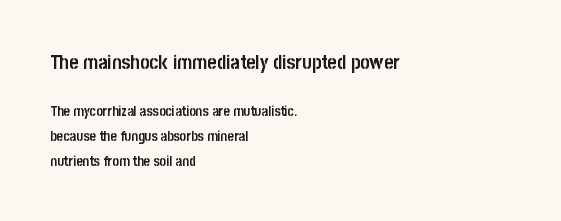
The image shows 20 px bold type, upright; set left-aligned, line spacing 1.79x, normal letter spacing, not underlined; the first (top) block is 1.43x larger.
